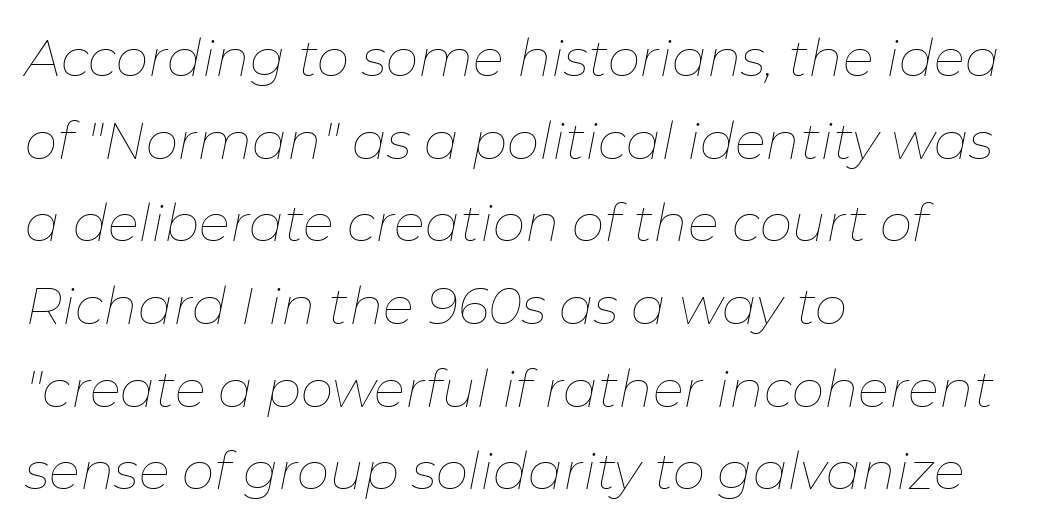
The leading is moderate, giving the passage an even texture. Decoration check: the copy has no underline. A typesetter would call this proportional, since set widths differ per character. A typesetter would call this zero additional tracking.
